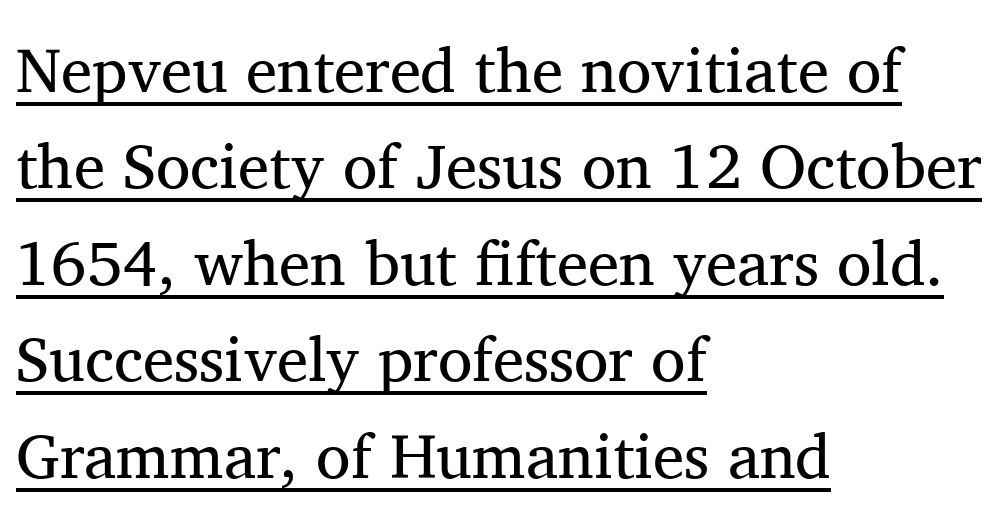
A typesetter would call this proportional, since set widths differ per character. Is this a heavy cut? Hardly; it is regular or lighter. This is underlined copy, the kind a proofreader might mark for attention. Look at the bottom of the vertical strokes: they flare into serifs here. The rows are spaced the way most documents space them.
